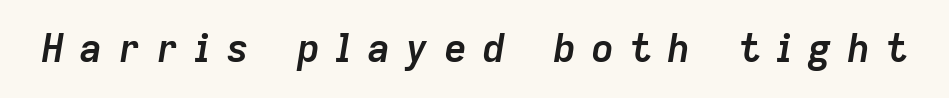
Q: Is the text bold? A: Yes.
Q: Is the text italic (slanted)? A: Yes, it leans right by about 9 degrees.
Q: Is the text underlined? A: No.
Q: Is the spacing between letters normal or unusually wide? A: Unusually wide.
Q: Width (condensed, normal, or wide)? A: Normal.
Q: Stroke contrast? A: Low.
Q: x-height? A: Medium.
Q: Monospaced? A: No.
